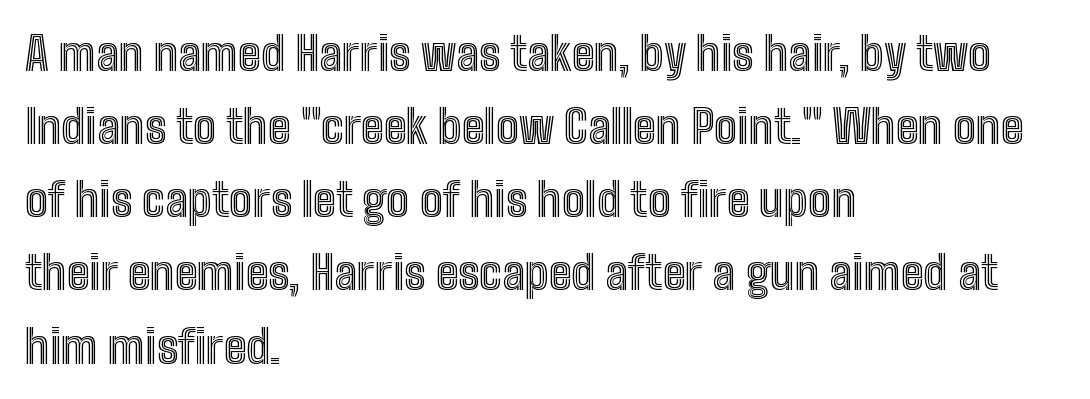
The image shows 46 px condensed type, upright; set left-aligned, normal line spacing (1.59x), normal letter spacing, not underlined; a medium x-height.
